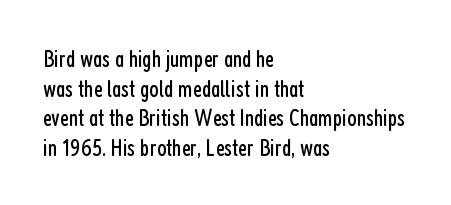
The image shows 24 px text type, upright; set left-aligned, line spacing 1.23x, normal letter spacing, not underlined.
